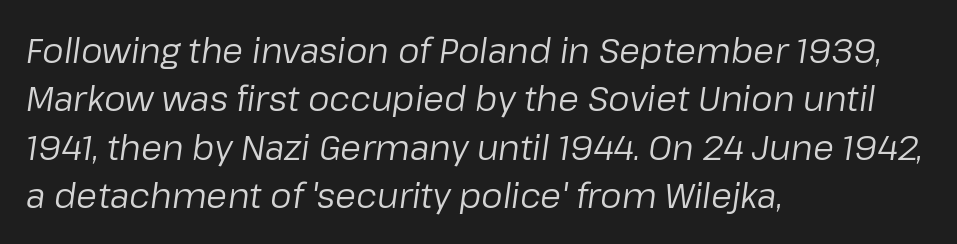
{"italic": "yes", "lean": "right", "slant_degrees": 8, "bold": "no", "weight": "regular", "width": "normal", "stroke_contrast": "low", "x_height": "medium", "monospaced": "no", "underline": "no", "align": "left", "line_spacing": "normal", "line_spacing_ratio": 1.42, "letter_spacing": "normal", "letter_spacing_em": 0.0, "glyph_px": 34}
